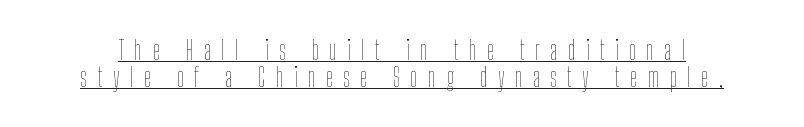
The image shows 26 px text type, upright; set tight line spacing (1.03x), unusually wide letter spacing (+0.4 em), underlined.
